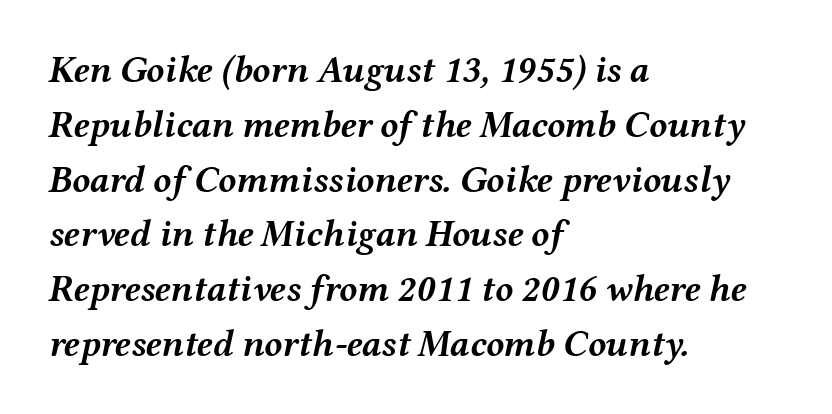
The image shows 37 px semibold, wide type, italic (leaning right); set left-aligned, normal line spacing (1.48x), normal letter spacing, not underlined; medium stroke contrast and a medium x-height.
